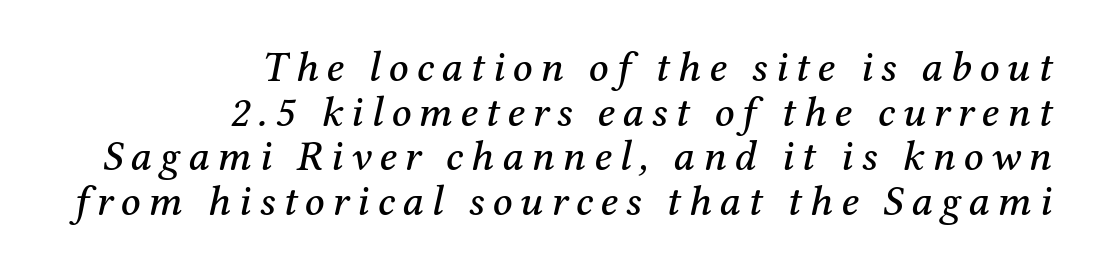
The line-height multiplier appears low, near solid setting. The paragraph shown leans on its right margin. The axis of the letterforms is tilted away from vertical. A typesetter would label this face a serif. Anything drawn beneath the words? Only blank space.
